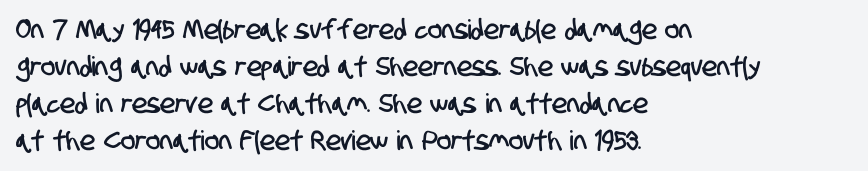
The lines are quadded left. The passage shown stacks its lines at a standard gap. Type without underlining. The passage shown has conventional tracking throughout.
